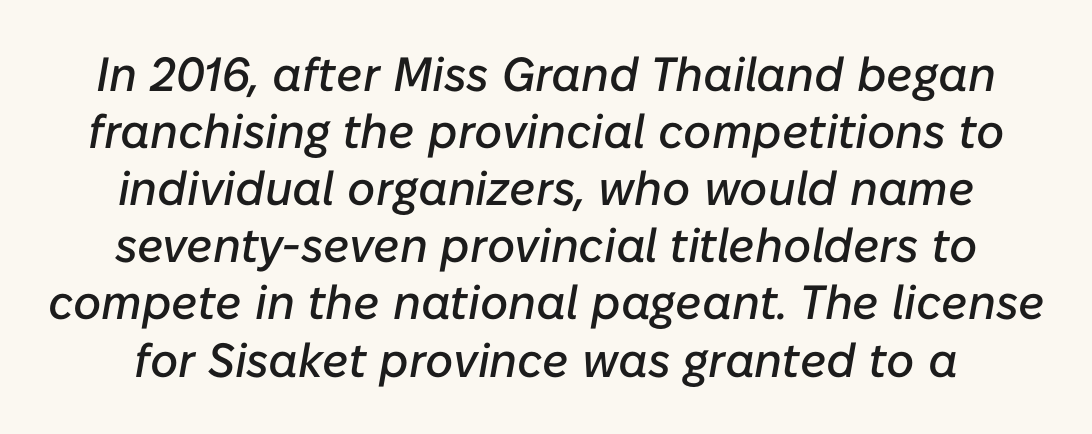
Q: Is the text italic (slanted)? A: Yes, it leans right by about 10 degrees.
Q: Is the text underlined? A: No.
Q: Is the spacing between letters normal or unusually wide? A: Normal.
Q: Width (condensed, normal, or wide)? A: Normal.
Q: Stroke contrast? A: Low.
Q: x-height? A: Medium.
Q: Monospaced? A: No.
